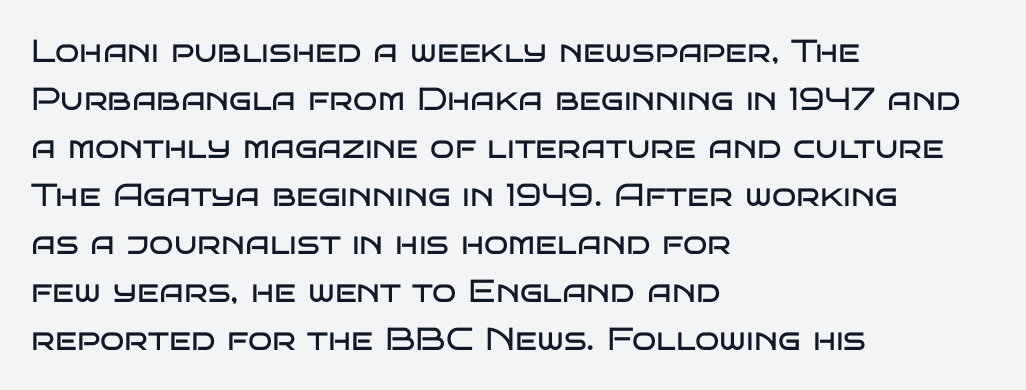
Q: Is the text bold? A: No.
Q: Is the text italic (slanted)? A: No, it is upright.
Q: Is the typeface a serif or a sans-serif typeface? A: Sans-serif.
Q: Is the text underlined? A: No.
Q: How is the paragraph aligned? A: Left-aligned.
Q: Is the spacing between letters normal or unusually wide? A: Normal.
Q: Is the spacing between lines tight, normal or loose? A: Normal.
Q: Width (condensed, normal, or wide)? A: Wide.
Q: Stroke contrast? A: Low.
Q: x-height? A: Large.
Q: Monospaced? A: No.
